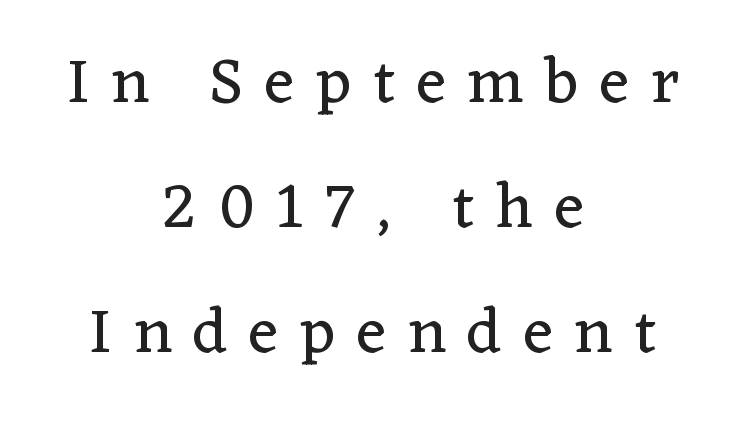
The image shows 64 px regular-weight serif type, upright; set centered, loose line spacing (1.95x), unusually wide letter spacing (+0.34 em), not underlined; low stroke contrast and a medium x-height.
